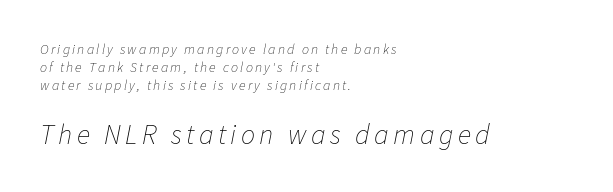
Q: Is the text bold? A: No.
Q: Is the text italic (slanted)? A: Yes, it leans right by about 11 degrees.
Q: Is the text underlined? A: No.
Q: How is the paragraph aligned? A: Left-aligned.
Q: Is the spacing between lines tight, normal or loose? A: Normal.
Q: Which block of text is set in a larger size, the first (top) or the second (bottom)? A: The second (bottom) one.
Q: Width (condensed, normal, or wide)? A: Normal.
Q: Stroke contrast? A: Low.
Q: x-height? A: Medium.
Q: Monospaced? A: No.
